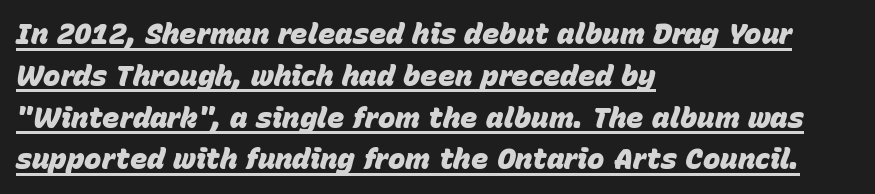
The tracking reads as untouched default to a designer's eye. The letters advance in unequal steps, a hallmark of proportional type. Slant detected: the letters are inclined. Is the type bold? Yes — the strokes are clearly thick and heavy. This rendering features underlined lettering. Whoever set this chose a conventional vertical rhythm.
